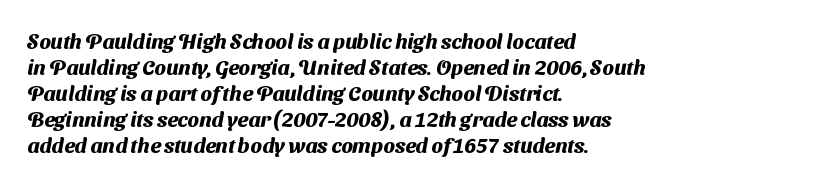
The image shows 21 px bold type; set left-aligned, line spacing 1.24x, normal letter spacing, not underlined.
